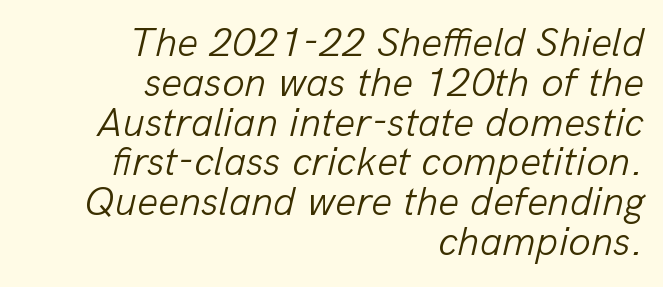
Is this a fixed-width face? No — the glyphs have proportional, varying widths. Unbolded letterforms with no extra heft. How would I describe the line gaps? Narrow and economical. The lettering tilts uniformly, giving the passage an italic look. The space directly below the letters is spotless. The horizontal fit of the characters is conventional and even.
